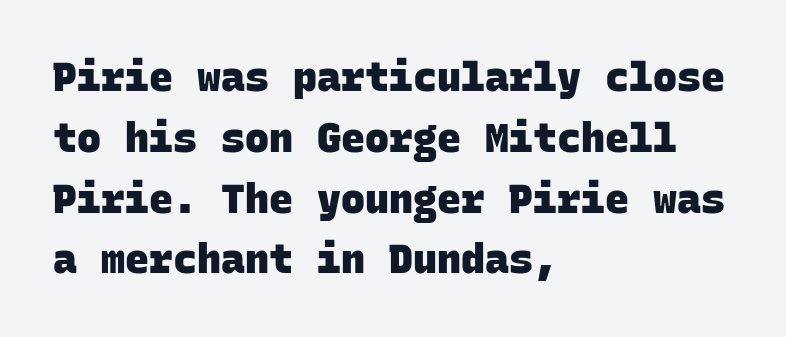
The image shows 40 px heavy sans-serif type, monospaced; set left-aligned, normal line spacing (1.52x), normal letter spacing, not underlined; low stroke contrast and a large x-height.
